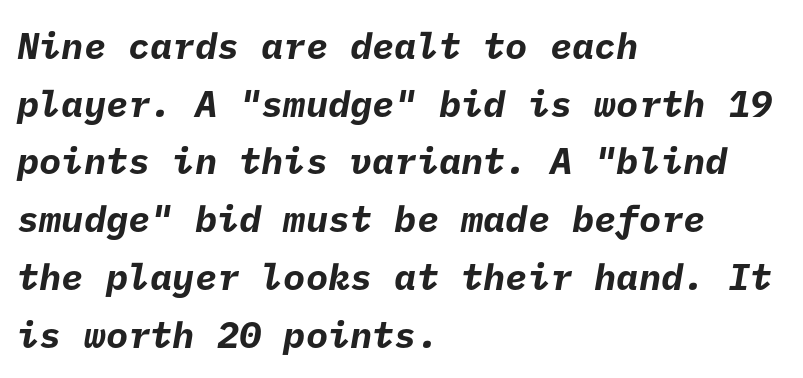
Caption: standard tracking, unaltered. The words here are not underlined. Typeset ragged right — the left edge is the straight one. The characters display no serif detailing; their extremities are plain. A dark, heavy texture on the line: the type is bold.
